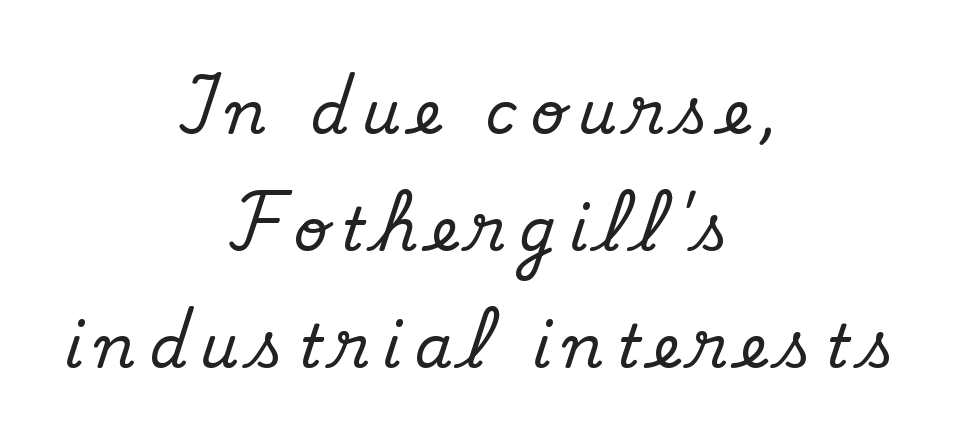
The image shows 60 px serif type; set centered, loose line spacing (1.95x), unusually wide letter spacing (+0.22 em), not underlined; medium stroke contrast and a small x-height.
